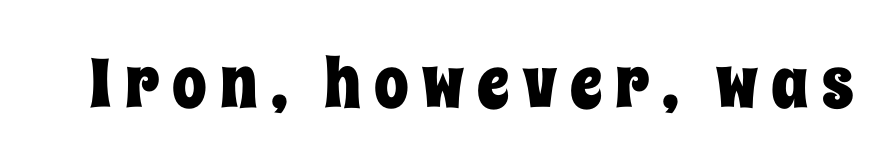
{"italic": "no", "width": "condensed", "stroke_contrast": "low", "x_height": "large", "monospaced": "no", "underline": "no", "glyph_px": 69}
